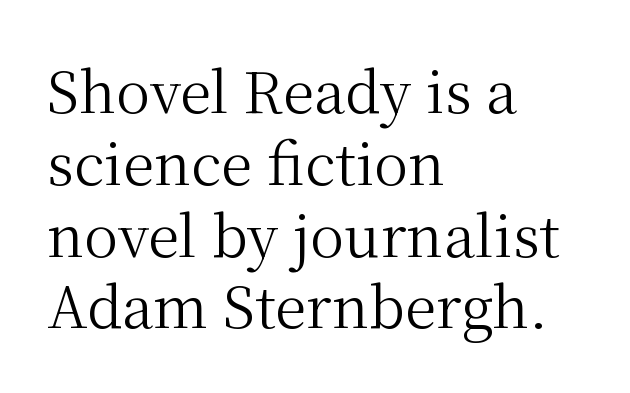
The lines sit at an ordinary, default distance from one another. Do the letters lean? They stand straight. These lines are rendered in a variable-pitch font. If you drew a ruler down the left edge, every line would touch it. Observe the ordinary spacing: letters are neighbours, not strangers.
